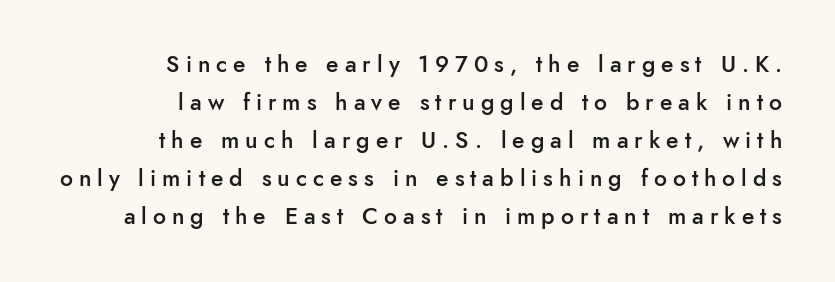
Notice the strokes are somewhat thickened but not fully heavy: this is a semibold. Evenly set lines give the paragraph a standard silhouette. Posture: straight, roman, zero tilt. In terms of letterspacing, this is a distinctly airy, spread setting. Line endings align vertically; line beginnings do not.
